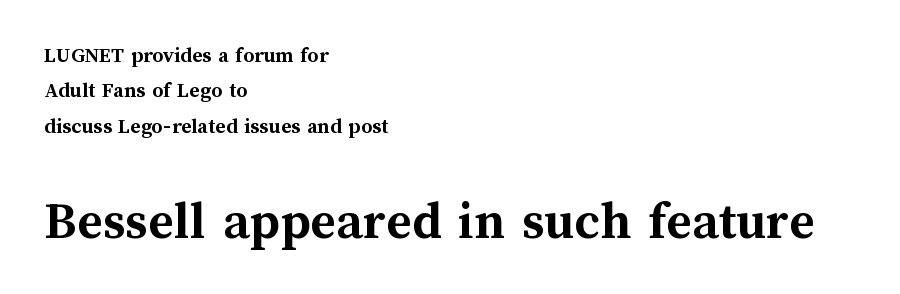
Q: Is the text bold? A: Yes.
Q: Is the text italic (slanted)? A: No, it is upright.
Q: Is the text underlined? A: No.
Q: How is the paragraph aligned? A: Left-aligned.
Q: Is the spacing between letters normal or unusually wide? A: Normal.
Q: Is the spacing between lines tight, normal or loose? A: Normal.
Q: Which block of text is set in a larger size, the first (top) or the second (bottom)? A: The second (bottom) one.
Q: Width (condensed, normal, or wide)? A: Normal.
Q: Stroke contrast? A: Medium.
Q: x-height? A: Medium.
Q: Monospaced? A: No.
